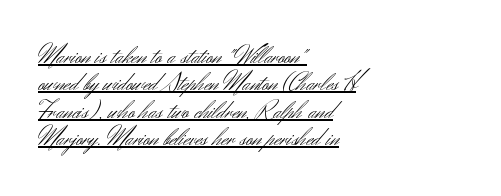
{"bold": "no", "underline": "yes", "align": "left", "line_spacing": "tight", "line_spacing_ratio": 1.05, "letter_spacing": "normal", "letter_spacing_em": 0.0, "glyph_px": 26}
